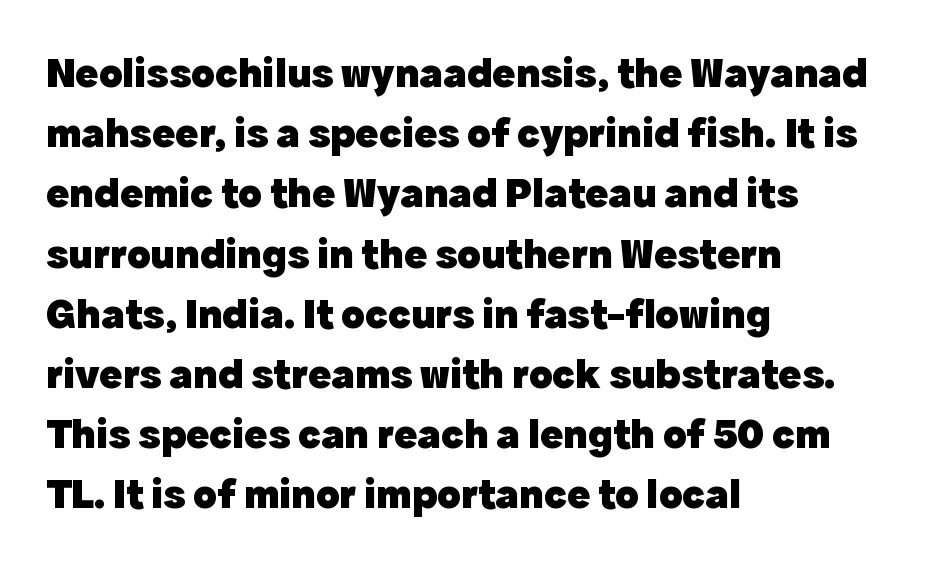
The text block is weighted toward the left margin, trailing off unevenly rightward. Proportional: the letters do not fall into vertical columns. The passage shown stacks its lines at a standard gap. Serifs: no, the terminals of the letterforms are clean.
